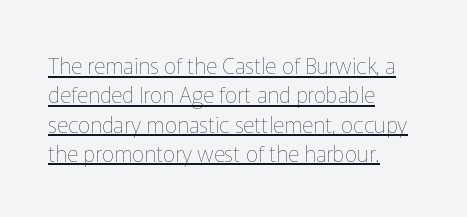
Vertical strokes here are truly vertical. Underline: present. The ragged edge is on the right, which tells us the setting is flush left. The passage shown is not bold in any degree. Spacing between characters is what you'd get straight out of the box. The lines sit at an ordinary, default distance from one another.
